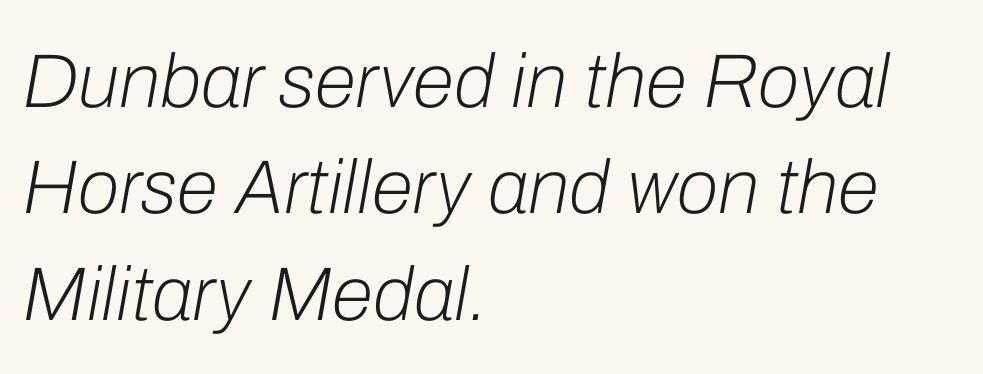
{"italic": "yes", "lean": "right", "slant_degrees": 10, "bold": "no", "weight": "light", "width": "normal", "stroke_contrast": "low", "x_height": "medium", "monospaced": "no", "underline": "no", "align": "left", "line_spacing": "normal", "line_spacing_ratio": 1.4, "letter_spacing": "normal", "letter_spacing_em": 0.0, "glyph_px": 76}
